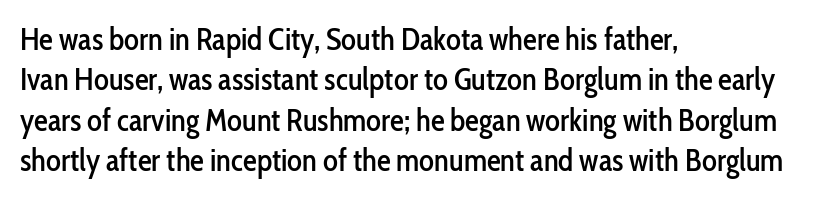
{"serif": "no", "italic": "no", "width": "condensed", "stroke_contrast": "low", "x_height": "medium", "monospaced": "no", "underline": "no", "align": "left", "line_spacing": "normal", "line_spacing_ratio": 1.3, "letter_spacing": "normal", "letter_spacing_em": 0.0, "glyph_px": 31}
